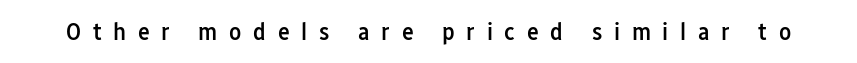
Q: Is the text bold? A: Semi-bold.
Q: Is the text italic (slanted)? A: No, it is upright.
Q: Is the text underlined? A: No.
Q: Is the spacing between letters normal or unusually wide? A: Unusually wide.
